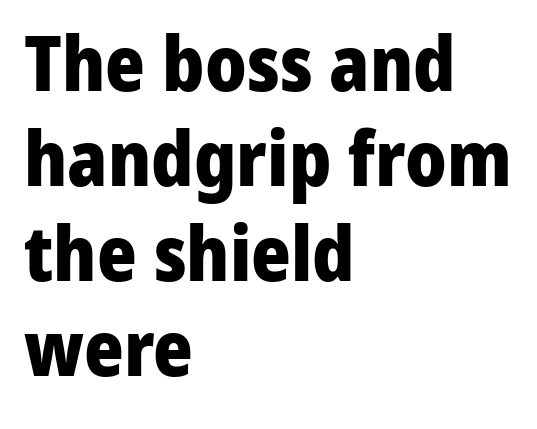
{"serif": "no", "italic": "no", "bold": "yes", "weight": "heavy", "width": "normal", "stroke_contrast": "low", "x_height": "medium", "monospaced": "no", "underline": "no", "align": "left", "line_spacing": "normal", "line_spacing_ratio": 1.25, "letter_spacing": "normal", "letter_spacing_em": 0.0, "glyph_px": 76}
